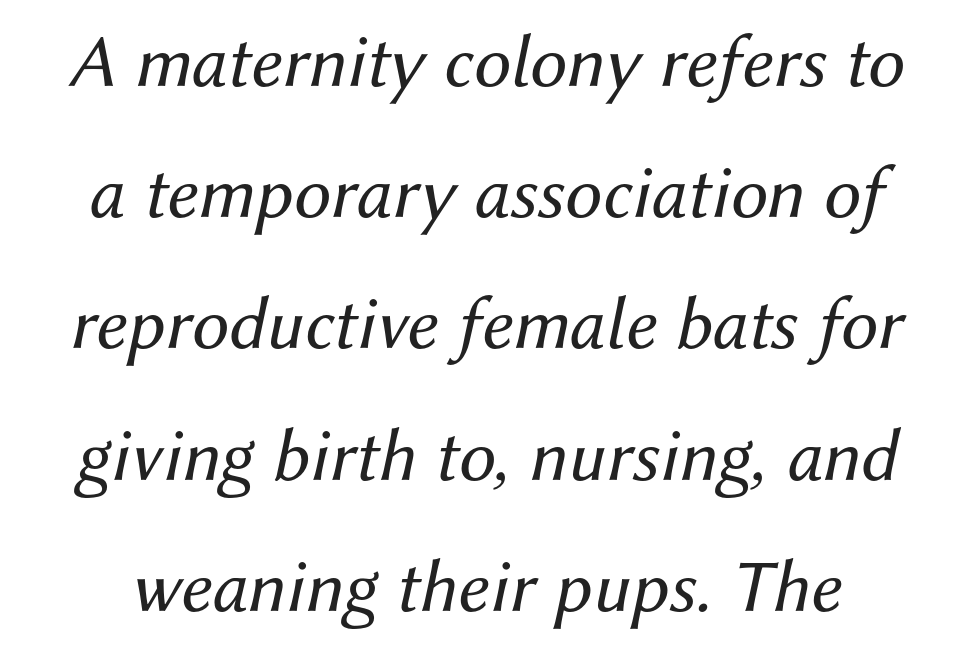
Do the characters align in a grid? No, the font is proportional. A bare baseline throughout the passage. Does extra space separate the letters? No, they use regular spacing. Nothing heavy about these letters — not bold at all. You can tell it's italic because the verticals aren't actually vertical.
